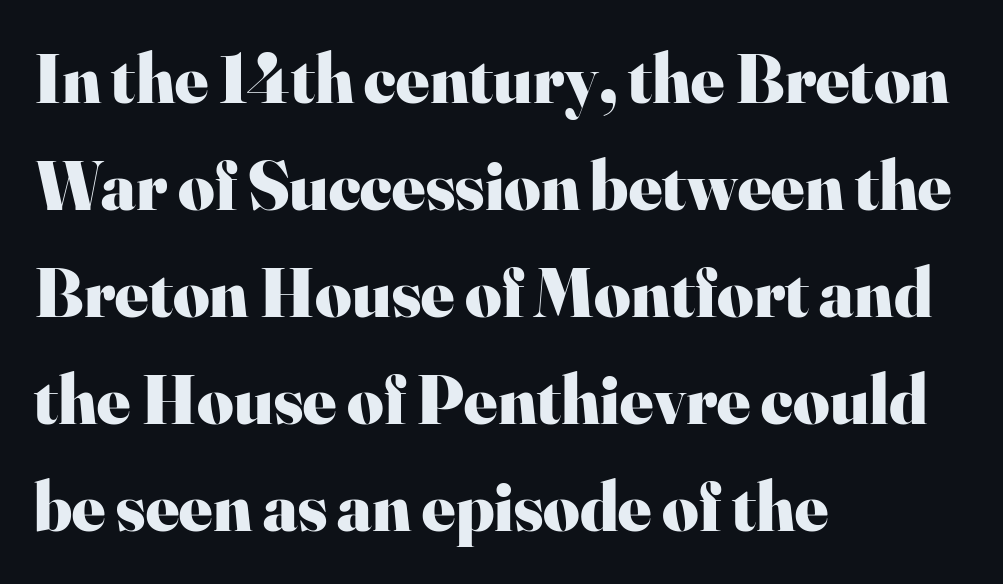
The glyphs are unaccompanied by any horizontal stroke below them. The letters sit at their default tracking, neither squeezed nor spread. The letters carry serifs — small finishing strokes at the ends of their stems. A normal amount of white space separates one row of letters from the next.
